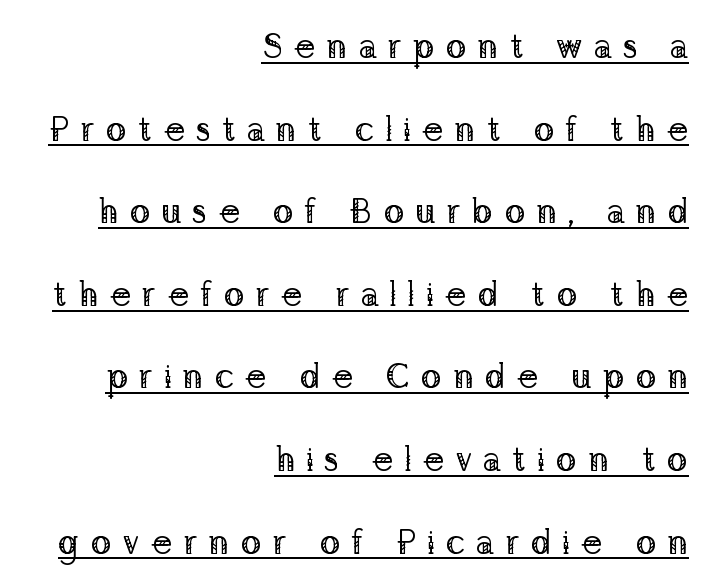
The image shows 35 px regular-weight serif type, upright; set right-aligned, loose line spacing (2.36x), unusually wide letter spacing (+0.3 em), underlined; low stroke contrast and a medium x-height.
